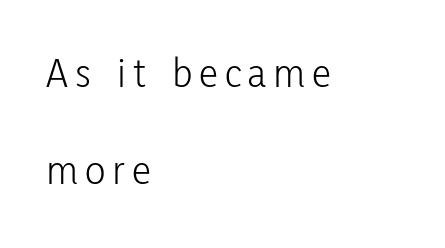
Underline: absent. The passage shown is not bold in any degree. Airy leading. A typesetter would label this face a sans. In CSS terms this would be text-align: left. These lines are rendered in a variable-pitch font.
